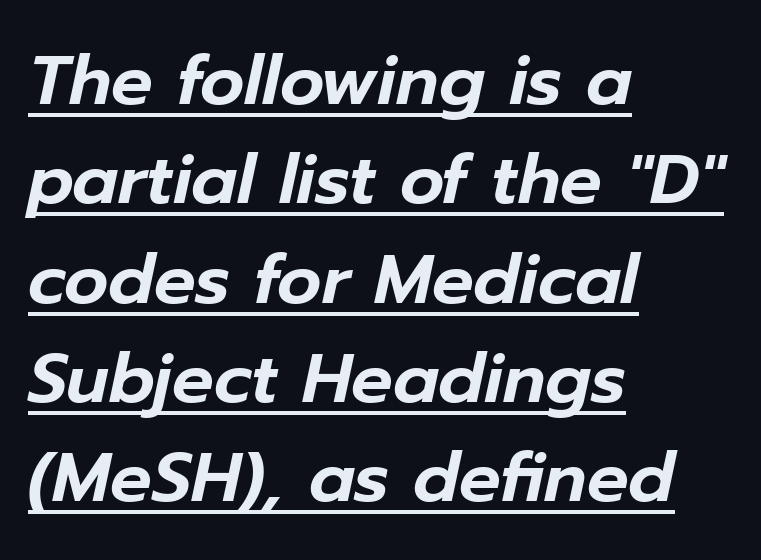
Q: Is the text italic (slanted)? A: Yes, it leans right by about 12 degrees.
Q: Is the text underlined? A: Yes.
Q: How is the paragraph aligned? A: Left-aligned.
Q: Is the spacing between letters normal or unusually wide? A: Normal.
Q: Is the spacing between lines tight, normal or loose? A: Normal.
Q: Width (condensed, normal, or wide)? A: Normal.
Q: Stroke contrast? A: Low.
Q: x-height? A: Medium.
Q: Monospaced? A: No.
